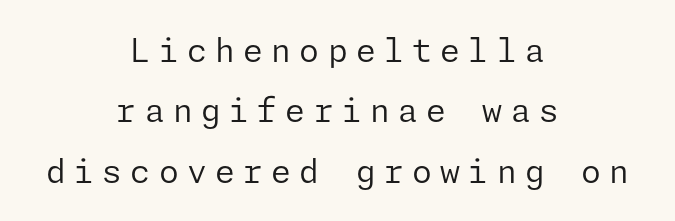
The image shows 32 px regular-weight sans-serif type, upright; set centered, line spacing 1.89x, unusually wide letter spacing (+0.26 em), not underlined; low stroke contrast and a medium x-height.
